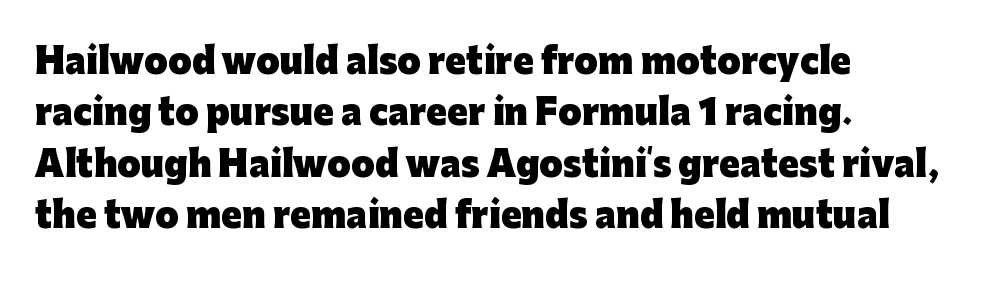
Q: Is the text bold? A: Yes.
Q: Is the text italic (slanted)? A: No, it is upright.
Q: Is the typeface a serif or a sans-serif typeface? A: Sans-serif.
Q: Is the text underlined? A: No.
Q: How is the paragraph aligned? A: Left-aligned.
Q: Is the spacing between letters normal or unusually wide? A: Normal.
Q: Is the spacing between lines tight, normal or loose? A: Normal.
Q: Width (condensed, normal, or wide)? A: Normal.
Q: Stroke contrast? A: Low.
Q: x-height? A: Medium.
Q: Monospaced? A: No.
